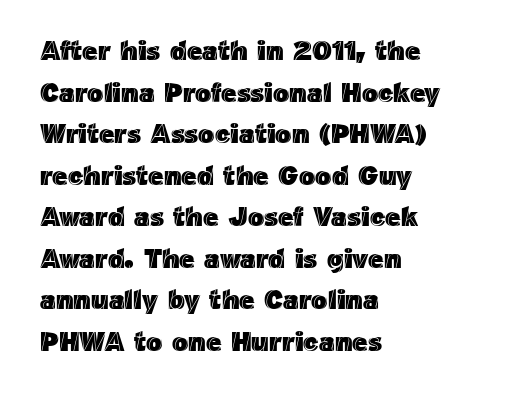
The image shows 27 px text type, upright; set left-aligned, normal line spacing (1.54x), normal letter spacing, not underlined.
